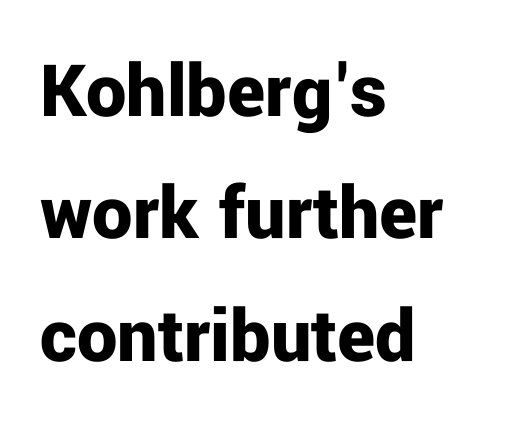
Q: Is the text bold? A: Yes.
Q: Is the text italic (slanted)? A: No, it is upright.
Q: Is the typeface a serif or a sans-serif typeface? A: Sans-serif.
Q: Is the text underlined? A: No.
Q: How is the paragraph aligned? A: Left-aligned.
Q: Is the spacing between letters normal or unusually wide? A: Normal.
Q: Is the spacing between lines tight, normal or loose? A: Normal.
Q: Width (condensed, normal, or wide)? A: Normal.
Q: Stroke contrast? A: Low.
Q: x-height? A: Medium.
Q: Monospaced? A: No.
